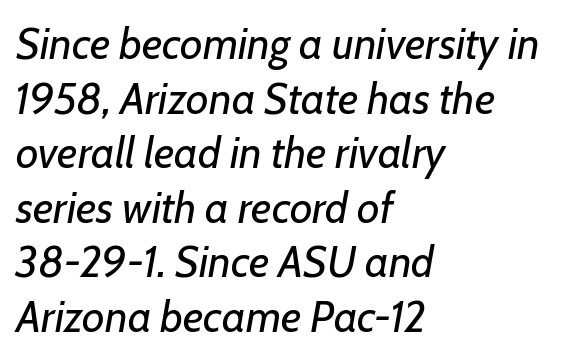
Q: Is the text bold? A: No.
Q: Is the text italic (slanted)? A: Yes, it leans right by about 7 degrees.
Q: Is the text underlined? A: No.
Q: How is the paragraph aligned? A: Left-aligned.
Q: Is the spacing between letters normal or unusually wide? A: Normal.
Q: Width (condensed, normal, or wide)? A: Normal.
Q: Stroke contrast? A: Low.
Q: x-height? A: Medium.
Q: Monospaced? A: No.
